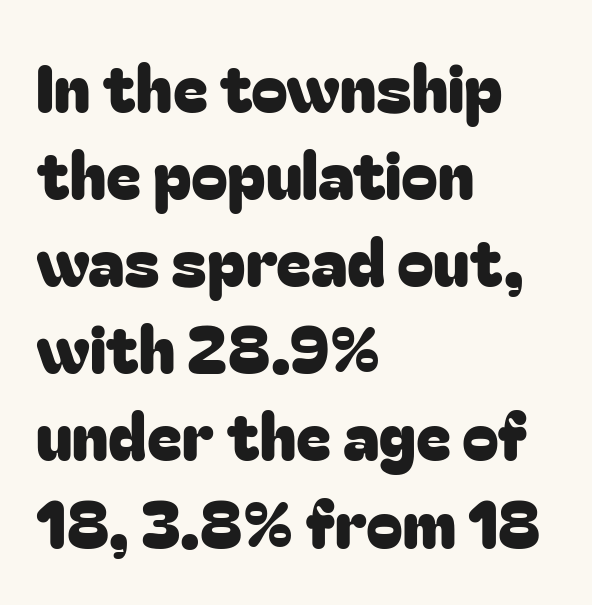
Q: Is the text italic (slanted)? A: No, it is upright.
Q: Is the typeface a serif or a sans-serif typeface? A: Sans-serif.
Q: Is the text underlined? A: No.
Q: How is the paragraph aligned? A: Left-aligned.
Q: Is the spacing between letters normal or unusually wide? A: Normal.
Q: Is the spacing between lines tight, normal or loose? A: Normal.
Q: Width (condensed, normal, or wide)? A: Normal.
Q: Stroke contrast? A: Low.
Q: x-height? A: Medium.
Q: Monospaced? A: No.
